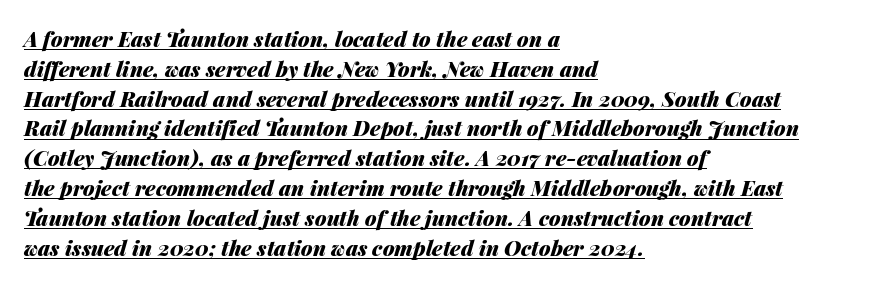
Quick note: underline on. The face used here has a pronounced slope to its letters. The rendering anchors every line to the left-hand side. Short note: letters normally spaced.
